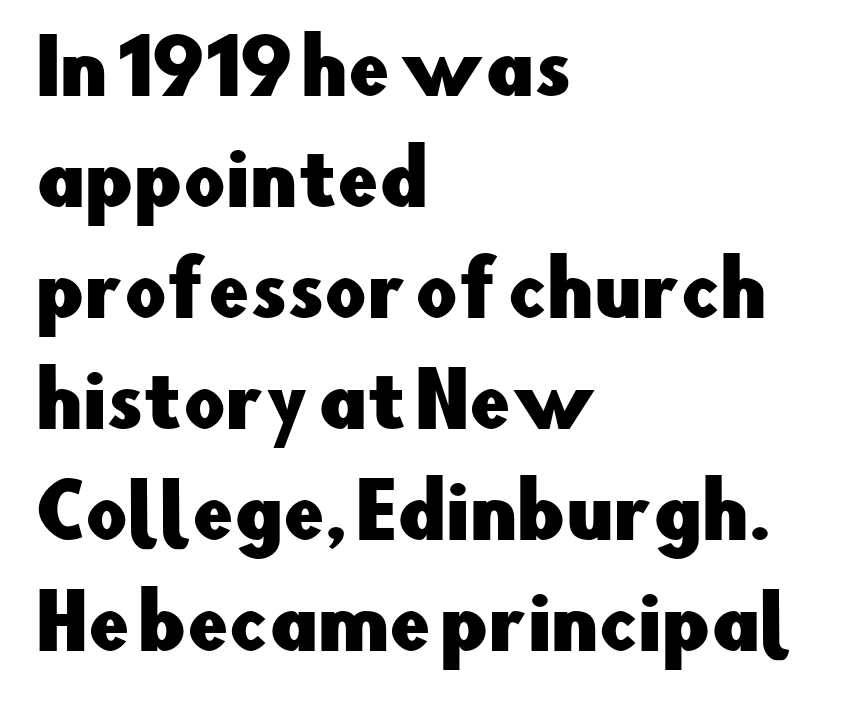
Q: Is the text italic (slanted)? A: No, it is upright.
Q: Is the typeface a serif or a sans-serif typeface? A: Sans-serif.
Q: Is the text underlined? A: No.
Q: How is the paragraph aligned? A: Left-aligned.
Q: Is the spacing between letters normal or unusually wide? A: Normal.
Q: Is the spacing between lines tight, normal or loose? A: Normal.
Q: Width (condensed, normal, or wide)? A: Normal.
Q: Stroke contrast? A: Low.
Q: x-height? A: Small.
Q: Monospaced? A: No.
